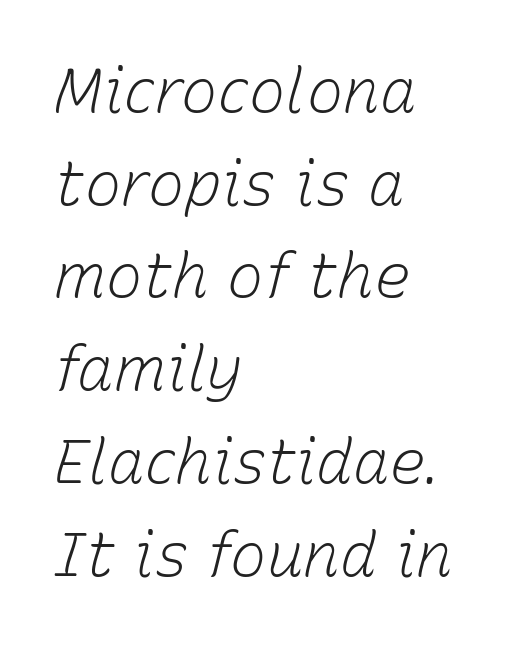
The image shows 61 px light type, italic (leaning right); set left-aligned, normal line spacing (1.52x), normal letter spacing, not underlined; low stroke contrast and a medium x-height.
